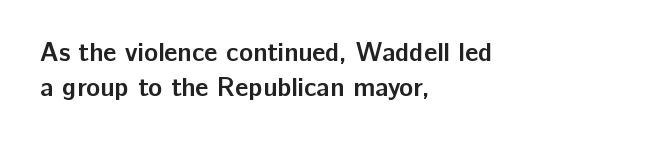
Q: Is the text bold? A: Yes.
Q: Is the text italic (slanted)? A: No, it is upright.
Q: Is the text underlined? A: No.
Q: How is the paragraph aligned? A: Left-aligned.
Q: Is the spacing between letters normal or unusually wide? A: Normal.
Q: Is the spacing between lines tight, normal or loose? A: Normal.
